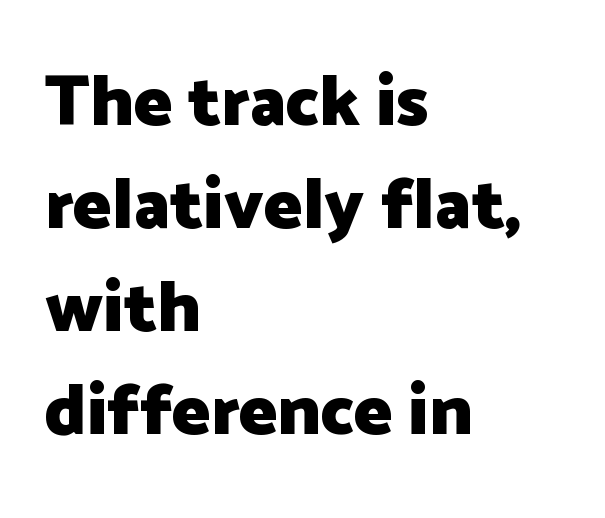
Q: Is the text bold? A: Yes.
Q: Is the text italic (slanted)? A: No, it is upright.
Q: Is the typeface a serif or a sans-serif typeface? A: Sans-serif.
Q: Is the text underlined? A: No.
Q: How is the paragraph aligned? A: Left-aligned.
Q: Is the spacing between letters normal or unusually wide? A: Normal.
Q: Is the spacing between lines tight, normal or loose? A: Normal.
Q: Width (condensed, normal, or wide)? A: Normal.
Q: Stroke contrast? A: Low.
Q: x-height? A: Medium.
Q: Monospaced? A: No.
